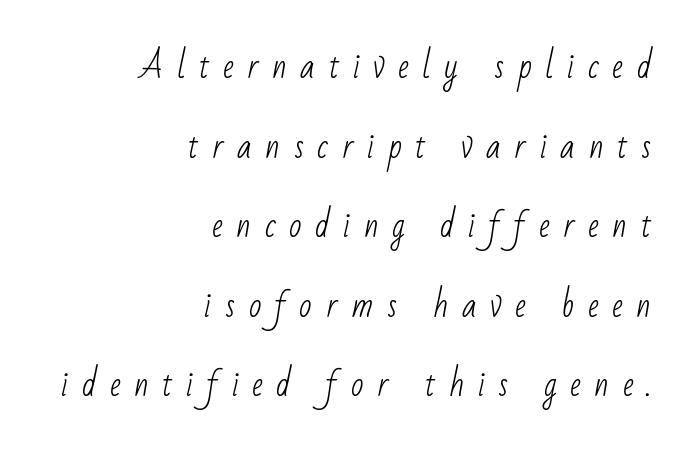
Here the designer chose a conventional face with non-uniform glyph widths. The leading is generous, giving the passage an open texture. Vertical stems look standard width or narrower in stroke. Decoration check: the copy has no underline. Characters follow at a spacing far wider than the type designer built in. Notice how the passage keeps a crisp vertical edge on the right only.
